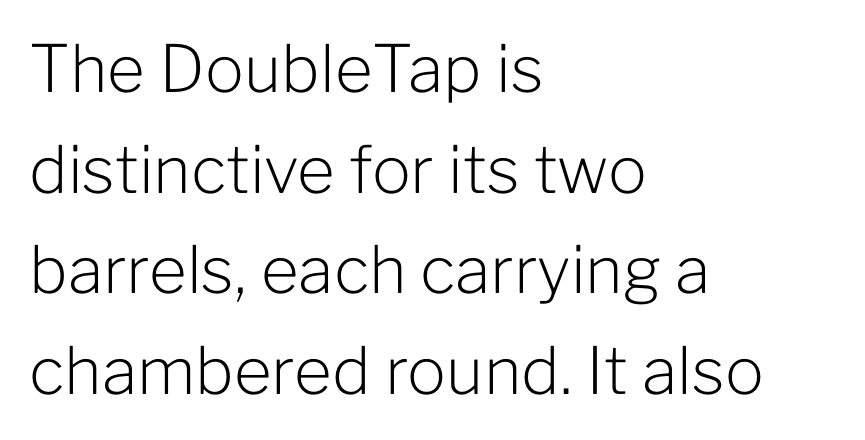
The image shows 65 px light sans-serif type, upright; set left-aligned, normal line spacing (1.55x), normal letter spacing, not underlined; low stroke contrast and a medium x-height.
